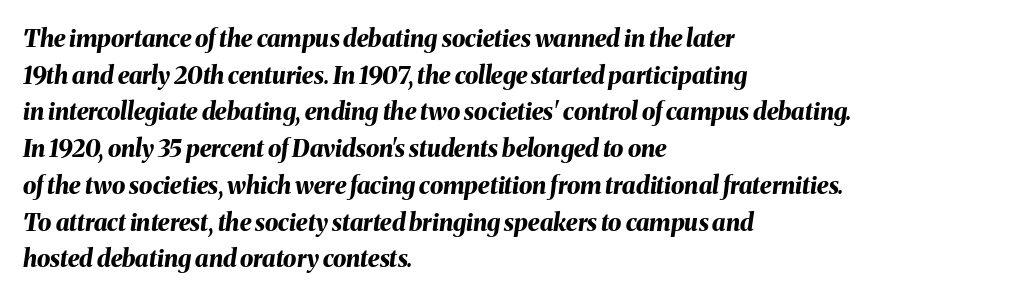
{"italic": "yes", "lean": "right", "slant_degrees": 8, "bold": "yes", "underline": "no", "align": "left", "line_spacing": "normal", "line_spacing_ratio": 1.53, "letter_spacing": "normal", "letter_spacing_em": 0.0, "glyph_px": 24}
